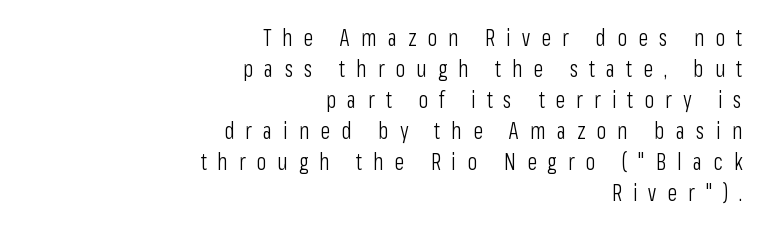
{"italic": "no", "bold": "no", "underline": "no", "align": "right", "line_spacing": "normal", "line_spacing_ratio": 1.35, "letter_spacing": "wide", "letter_spacing_em": 0.48, "glyph_px": 23}
